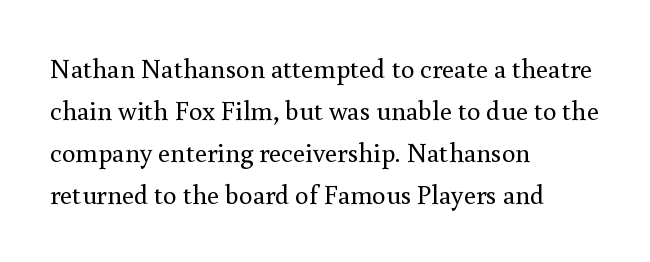
The image shows 27 px text type, upright; set left-aligned, normal line spacing (1.55x), normal letter spacing, not underlined.
